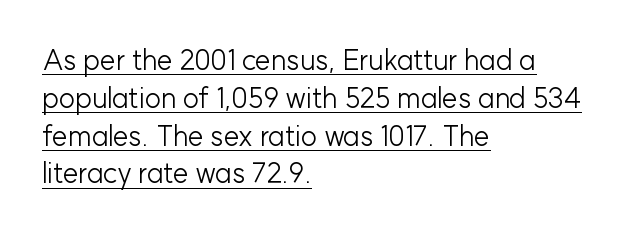
Q: Is the text bold? A: No.
Q: Is the text italic (slanted)? A: No, it is upright.
Q: Is the typeface a serif or a sans-serif typeface? A: Sans-serif.
Q: Is the text underlined? A: Yes.
Q: How is the paragraph aligned? A: Left-aligned.
Q: Is the spacing between letters normal or unusually wide? A: Normal.
Q: Is the spacing between lines tight, normal or loose? A: Normal.
Q: Width (condensed, normal, or wide)? A: Normal.
Q: Stroke contrast? A: Low.
Q: x-height? A: Medium.
Q: Monospaced? A: No.
